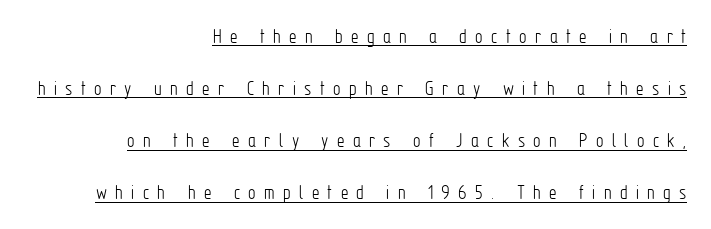
{"italic": "no", "bold": "no", "underline": "yes", "align": "right", "line_spacing": "loose", "line_spacing_ratio": 2.48, "letter_spacing": "wide", "letter_spacing_em": 0.4, "glyph_px": 21}
